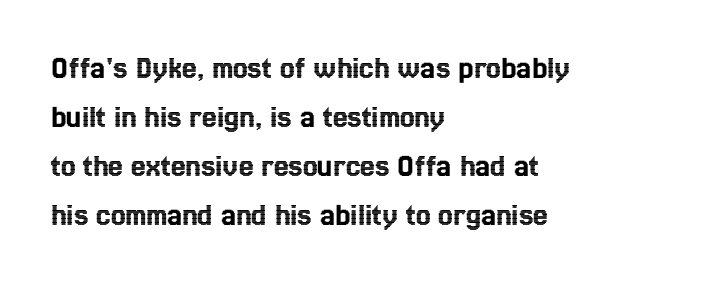
Look at the tracking — it's just the regular setting, nothing added. You can tell it's not italic because the verticals are truly vertical. Descenders hang freely into open space. Which margin do the lines hug? The left one — the right edge is uneven.
